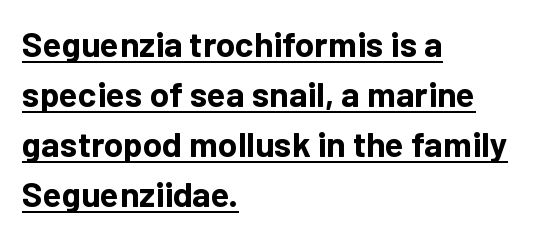
The image shows 35 px bold sans-serif type, upright; set left-aligned, normal line spacing (1.43x), normal letter spacing, underlined; low stroke contrast and a medium x-height.
